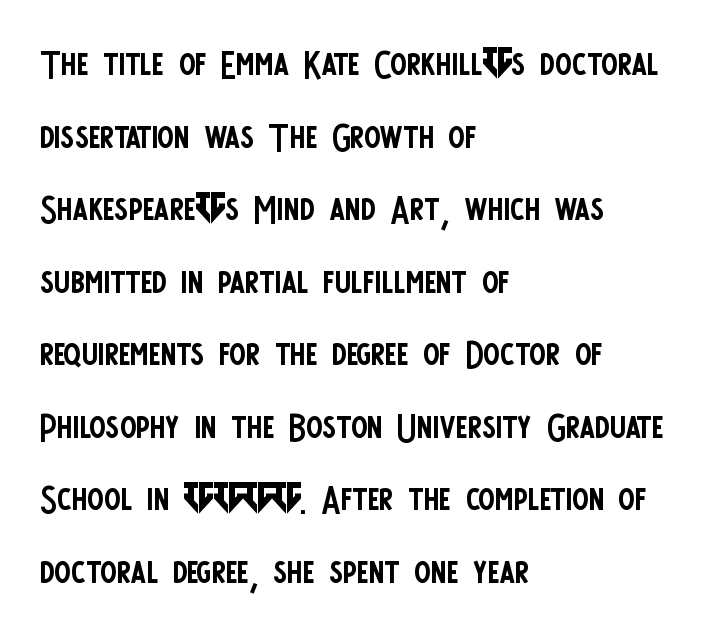
Q: Is the text bold? A: No.
Q: Is the text italic (slanted)? A: No, it is upright.
Q: Is the typeface a serif or a sans-serif typeface? A: Sans-serif.
Q: Is the text underlined? A: No.
Q: How is the paragraph aligned? A: Left-aligned.
Q: Is the spacing between letters normal or unusually wide? A: Normal.
Q: Is the spacing between lines tight, normal or loose? A: Normal.
Q: Width (condensed, normal, or wide)? A: Condensed.
Q: Stroke contrast? A: Low.
Q: x-height? A: Large.
Q: Monospaced? A: No.
